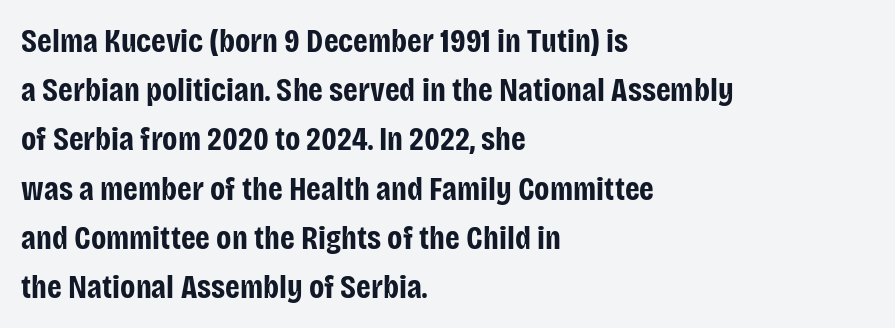
Q: Is the text bold? A: Yes.
Q: Is the text italic (slanted)? A: No, it is upright.
Q: Is the typeface a serif or a sans-serif typeface? A: Sans-serif.
Q: Is the text underlined? A: No.
Q: How is the paragraph aligned? A: Left-aligned.
Q: Is the spacing between letters normal or unusually wide? A: Normal.
Q: Is the spacing between lines tight, normal or loose? A: Normal.
Q: Width (condensed, normal, or wide)? A: Condensed.
Q: Stroke contrast? A: Low.
Q: x-height? A: Large.
Q: Monospaced? A: No.
